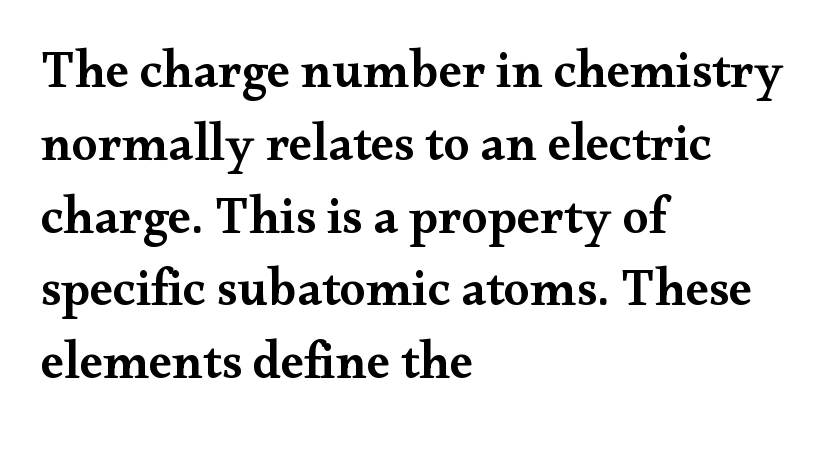
Q: Is the text bold? A: Semi-bold.
Q: Is the text italic (slanted)? A: No, it is upright.
Q: Is the typeface a serif or a sans-serif typeface? A: Serif.
Q: Is the text underlined? A: No.
Q: How is the paragraph aligned? A: Left-aligned.
Q: Is the spacing between letters normal or unusually wide? A: Normal.
Q: Is the spacing between lines tight, normal or loose? A: Normal.
Q: Width (condensed, normal, or wide)? A: Wide.
Q: Stroke contrast? A: Medium.
Q: x-height? A: Small.
Q: Monospaced? A: No.
